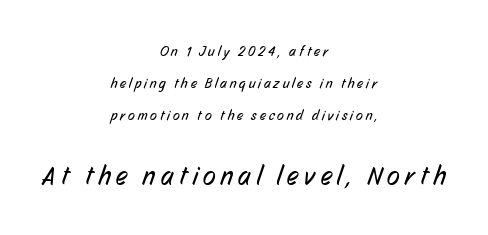
The image shows 26 px text type; set centered, loose line spacing (2.29x), unusually wide letter spacing (+0.21 em), not underlined; the second (bottom) block is 1.86x larger.
